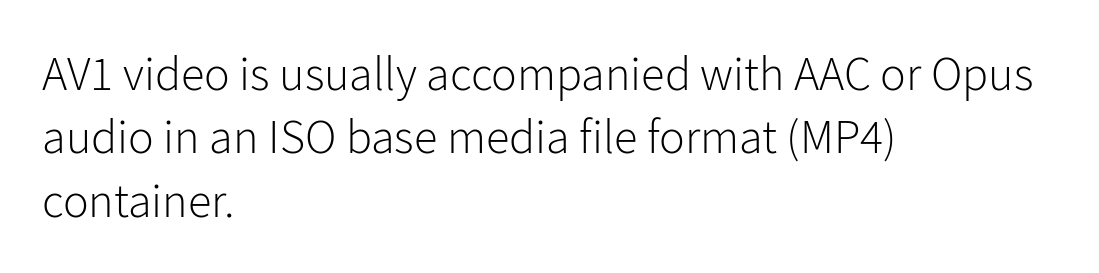
The image shows 48 px light sans-serif type, upright; set left-aligned, normal line spacing (1.32x), normal letter spacing, not underlined; low stroke contrast and a medium x-height.
